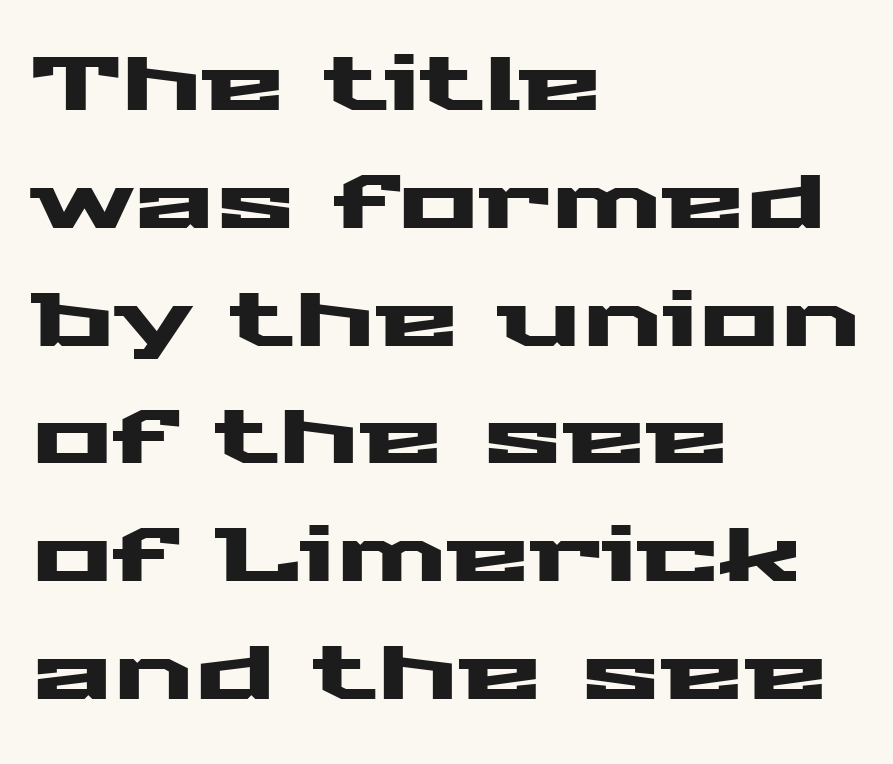
In terms of leading, this rendering sits right in the middle. Vertical strokes here are truly vertical. The letters advance in unequal steps, a hallmark of proportional type. The words here are not underlined. Students, note that the glyphs here touch the page at normal intervals. Left-aligned paragraph, ragged on the right.
